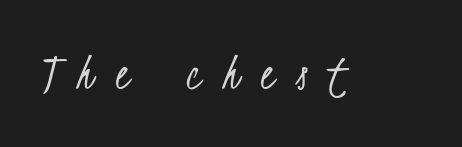
{"serif": "no", "bold": "no", "weight": "light", "width": "condensed", "stroke_contrast": "low", "x_height": "small", "monospaced": "no", "underline": "no", "letter_spacing": "wide", "letter_spacing_em": 0.42, "glyph_px": 53}
